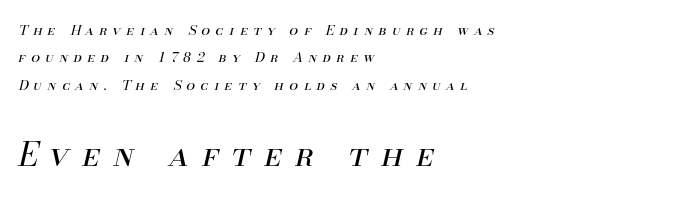
Weight: not bold — regular or lighter. Caption: expanded tracking, letters set apart. Here the designer chose a conventional face with non-uniform glyph widths. This layout puts the modest block above and the oversized block below. Anything drawn beneath the words? Only blank space. A student would call this left alignment; a typographer would say flush left, rag right.
